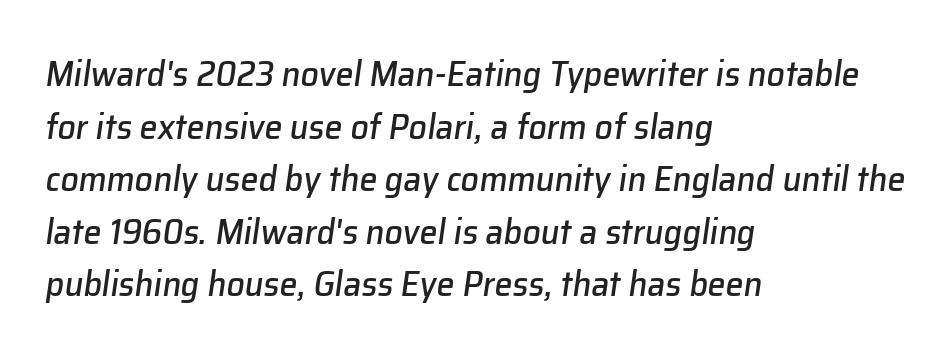
{"italic": "yes", "lean": "right", "slant_degrees": 8, "width": "normal", "stroke_contrast": "low", "x_height": "medium", "monospaced": "no", "underline": "no", "align": "left", "line_spacing": "normal", "line_spacing_ratio": 1.46, "letter_spacing": "normal", "letter_spacing_em": 0.0, "glyph_px": 36}
